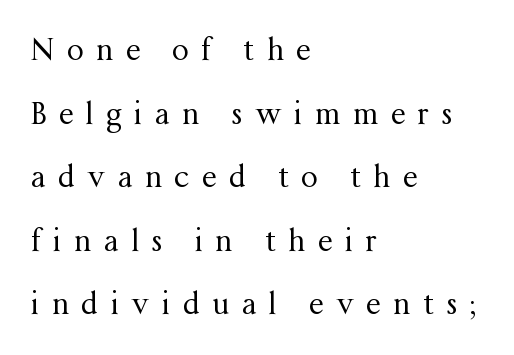
Nobody drew a line under any word here. The text block is weighted toward the left margin, trailing off unevenly rightward. Ink coverage per letter is moderate at most. Quick note: not italic, upright.
